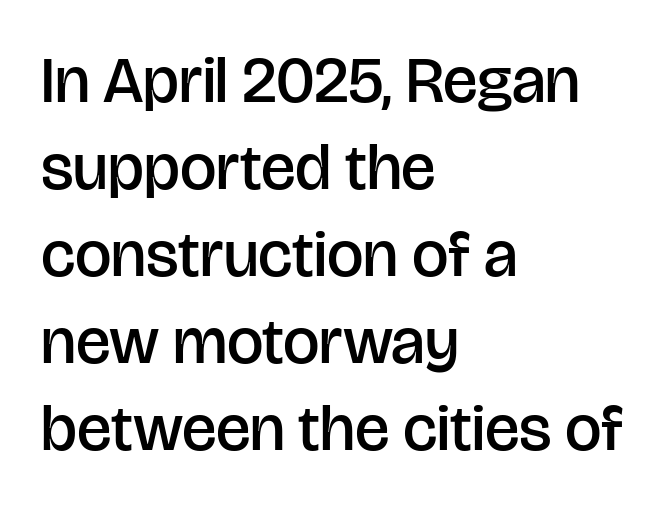
Nobody drew a line under any word here. Character widths vary here, with narrow letters taking less room than wide ones. Does the type have serifs? No, each stem ends abruptly. If you drew a line through each stem, it would be perfectly vertical. The ragged edge is on the right, which tells us the setting is flush left.
